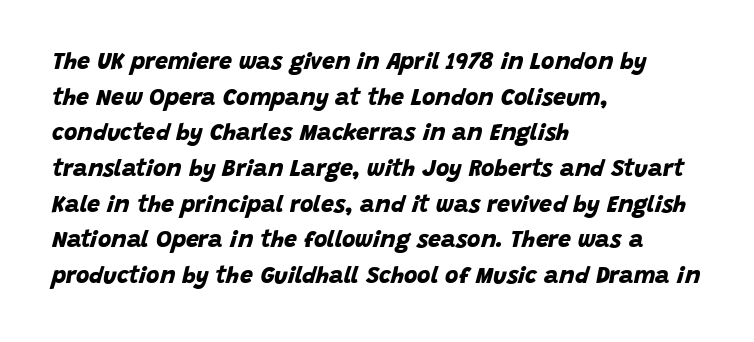
{"bold": "yes", "underline": "no", "align": "left", "line_spacing": "normal", "line_spacing_ratio": 1.55, "letter_spacing": "normal", "letter_spacing_em": 0.0, "glyph_px": 23}
